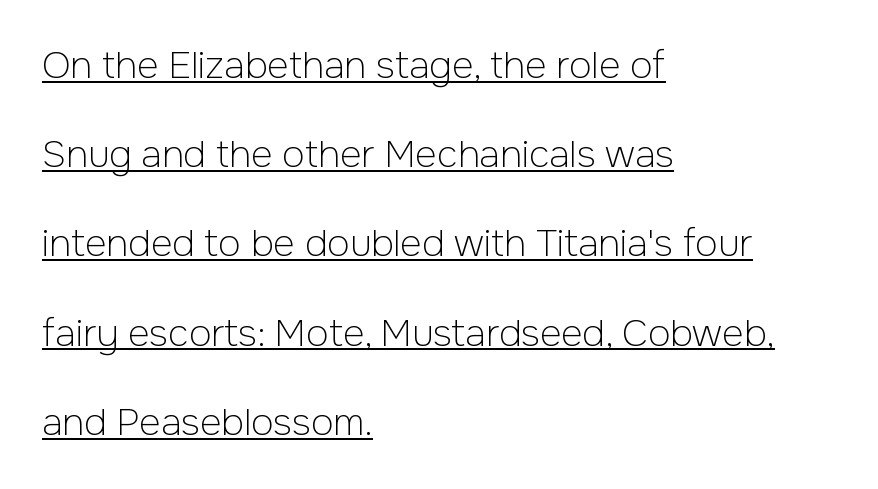
Q: Is the text bold? A: No.
Q: Is the text italic (slanted)? A: No, it is upright.
Q: Is the typeface a serif or a sans-serif typeface? A: Sans-serif.
Q: Is the text underlined? A: Yes.
Q: How is the paragraph aligned? A: Left-aligned.
Q: Is the spacing between letters normal or unusually wide? A: Normal.
Q: Is the spacing between lines tight, normal or loose? A: Loose.
Q: Width (condensed, normal, or wide)? A: Normal.
Q: Stroke contrast? A: Low.
Q: x-height? A: Medium.
Q: Monospaced? A: No.
